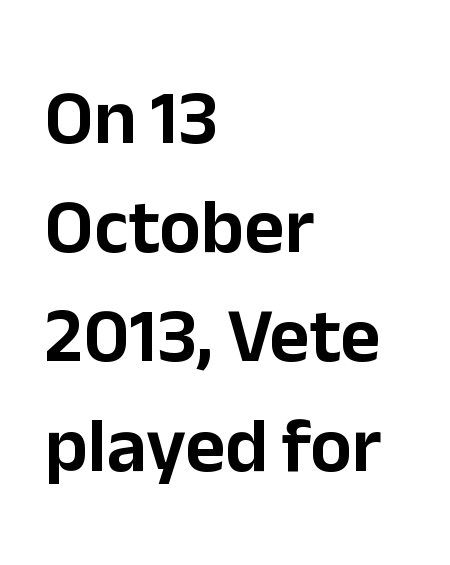
The image shows 78 px sans-serif type, upright; set left-aligned, normal line spacing (1.4x), normal letter spacing, not underlined; low stroke contrast and a medium x-height.
